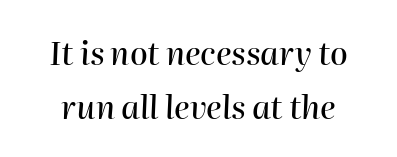
A typesetter would mark this as italic. Looks like regular typesetting: each glyph gets only the width it needs. The lines sit at an ordinary, default distance from one another. The string is rendered with underlining switched off. The face used here is rendered with its standard letterfit.
